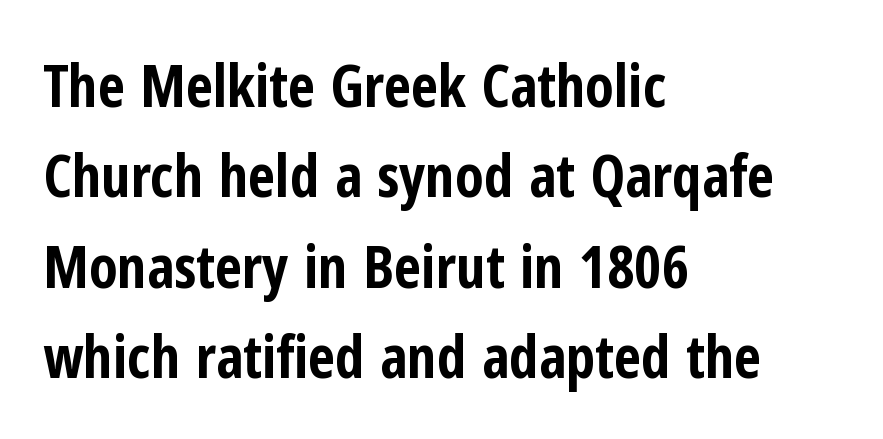
The image shows 59 px bold, condensed sans-serif type, upright; set left-aligned, normal line spacing (1.53x), normal letter spacing, not underlined; low stroke contrast and a medium x-height.
